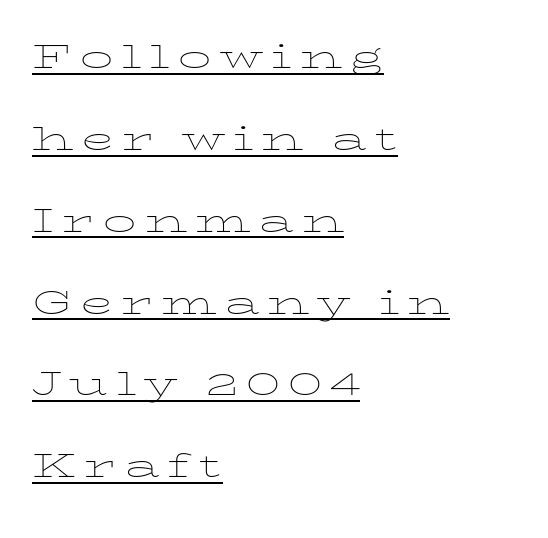
In terms of posture, this sample is upright. Caption: face not bold, strokes unweighted. Here the designer chose a conventional face with non-uniform glyph widths. The rag falls on the right side of this text block. The passage shown is underscored from start to finish.
